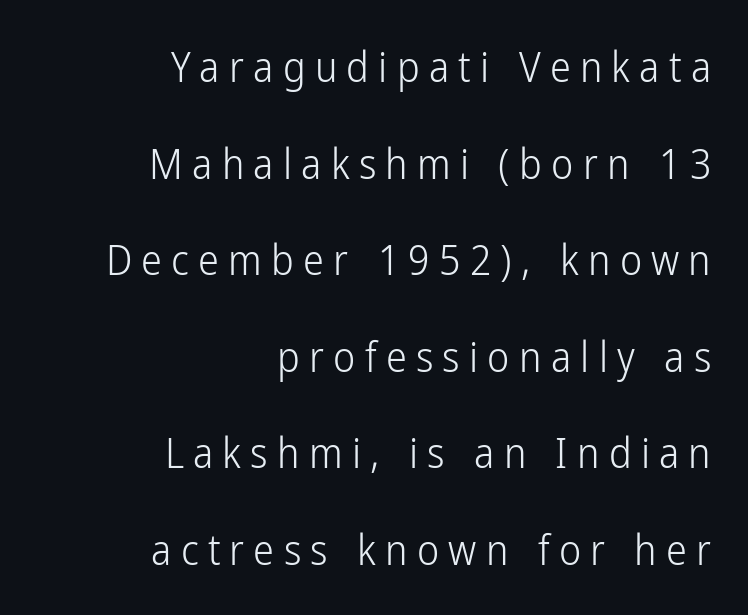
When letters stand straight like this, we call the style roman or upright. In terms of letterspacing, this is a distinctly airy, spread setting. Is the stroke heavy? The answer is a plain regular-or-lighter. Is there much room between lines? Yes — plenty of vertical air separates them. The lines are quadded right.
